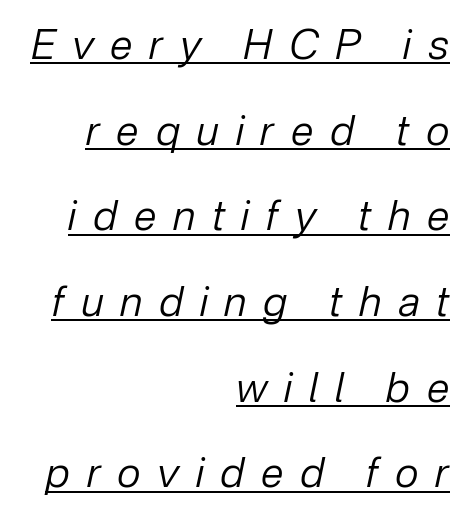
Notice how the passage keeps a crisp vertical edge on the right only. A typesetter would call this leading open, well beyond the default. On a weight scale, this lands at 450 or below. The tracking jumps out immediately: characters are airy and widely separated.
